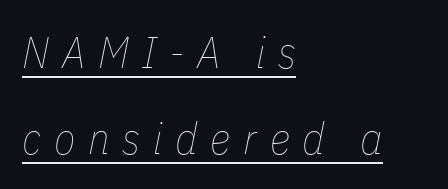
Does extra space separate the letters? Yes, quite a lot of it. The rendering uses a large line-height, opening up the rows. It's the slanting kind of type. Weight: in the light-to-regular range.
